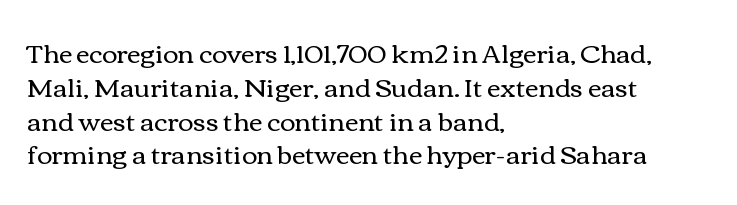
The image shows 26 px text type, upright; set left-aligned, normal line spacing (1.3x), normal letter spacing, not underlined.
